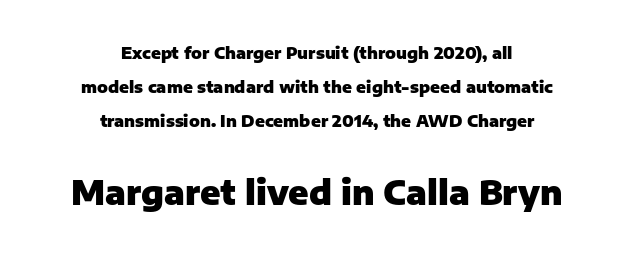
{"serif": "no", "italic": "no", "bold": "yes", "weight": "heavy", "width": "normal", "stroke_contrast": "low", "x_height": "medium", "monospaced": "no", "underline": "no", "align": "center", "line_spacing": "loose", "line_spacing_ratio": 2.13, "letter_spacing": "normal", "letter_spacing_em": 0.0, "larger_block": "second", "size_ratio": 2.06, "glyph_px": 33}
